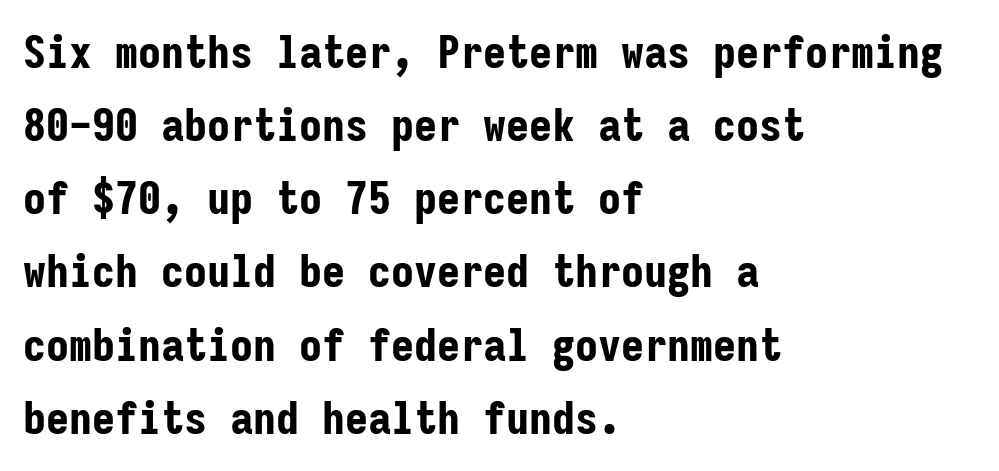
Q: Is the text bold? A: Yes.
Q: Is the text italic (slanted)? A: No, it is upright.
Q: Is the typeface a serif or a sans-serif typeface? A: Sans-serif.
Q: Is the text underlined? A: No.
Q: How is the paragraph aligned? A: Left-aligned.
Q: Is the spacing between letters normal or unusually wide? A: Normal.
Q: Is the spacing between lines tight, normal or loose? A: Normal.
Q: Width (condensed, normal, or wide)? A: Condensed.
Q: Stroke contrast? A: Low.
Q: x-height? A: Medium.
Q: Monospaced? A: Yes.
